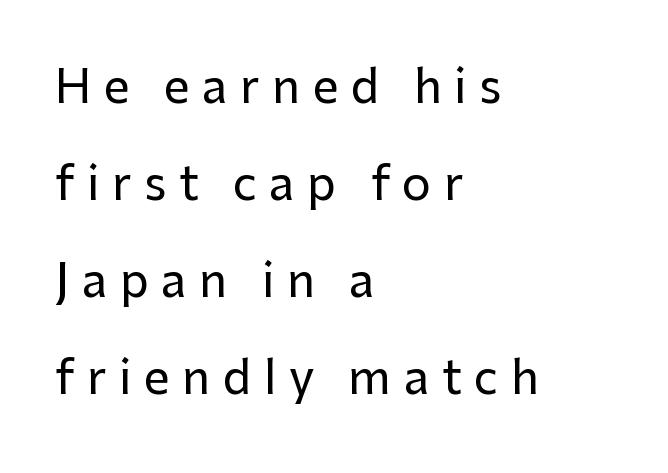
Q: Is the text italic (slanted)? A: No, it is upright.
Q: Is the typeface a serif or a sans-serif typeface? A: Sans-serif.
Q: Is the text underlined? A: No.
Q: How is the paragraph aligned? A: Left-aligned.
Q: Is the spacing between letters normal or unusually wide? A: Unusually wide.
Q: Is the spacing between lines tight, normal or loose? A: Loose.
Q: Width (condensed, normal, or wide)? A: Normal.
Q: Stroke contrast? A: Low.
Q: x-height? A: Medium.
Q: Monospaced? A: No.
